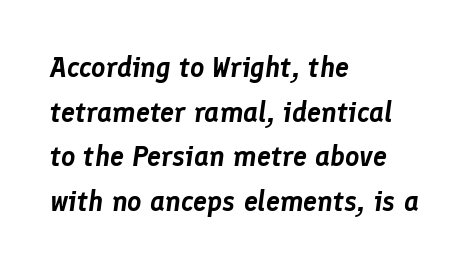
Q: Is the text italic (slanted)? A: Yes, it leans right by about 8 degrees.
Q: Is the text underlined? A: No.
Q: How is the paragraph aligned? A: Left-aligned.
Q: Is the spacing between letters normal or unusually wide? A: Normal.
Q: Is the spacing between lines tight, normal or loose? A: Normal.
Q: Width (condensed, normal, or wide)? A: Normal.
Q: Stroke contrast? A: Low.
Q: x-height? A: Medium.
Q: Monospaced? A: No.
